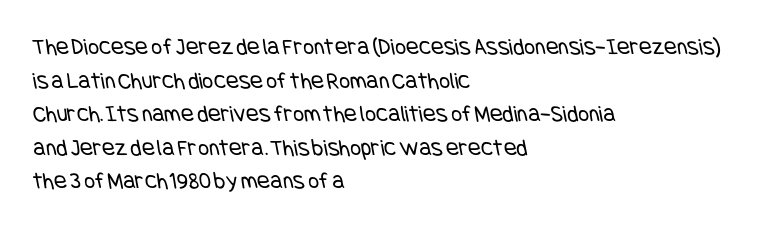
{"bold": "no", "underline": "no", "align": "left", "line_spacing": "normal", "line_spacing_ratio": 1.4, "letter_spacing": "normal", "letter_spacing_em": 0.0, "glyph_px": 24}
